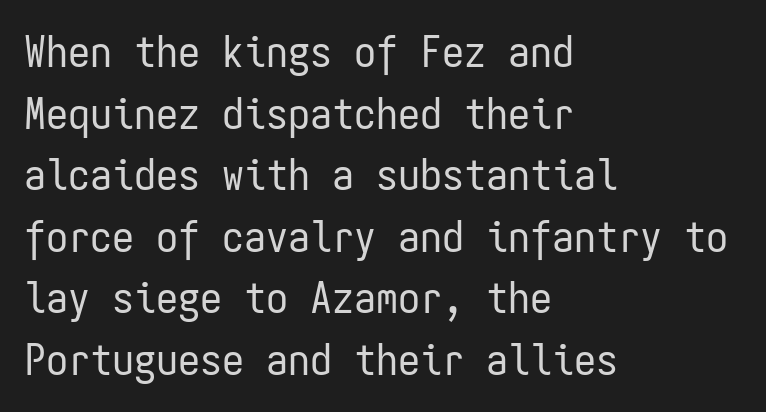
Letter spacing: default. Beneath every word, the page is bare. Serifs: no, the terminals of the letterforms are clean. If you drew a line through each stem, it would be perfectly vertical. Weight: not bold — regular or lighter.
